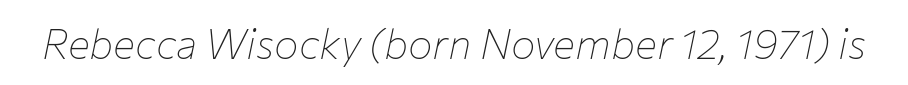
The image shows 41 px thin type, italic (leaning right); set normal letter spacing, not underlined; low stroke contrast and a medium x-height.
